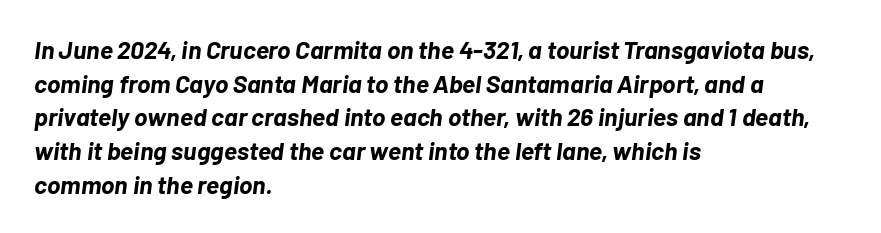
{"italic": "yes", "lean": "right", "slant_degrees": 7, "bold": "yes", "underline": "no", "align": "left", "line_spacing": "normal", "line_spacing_ratio": 1.35, "letter_spacing": "normal", "letter_spacing_em": 0.0, "glyph_px": 25}
